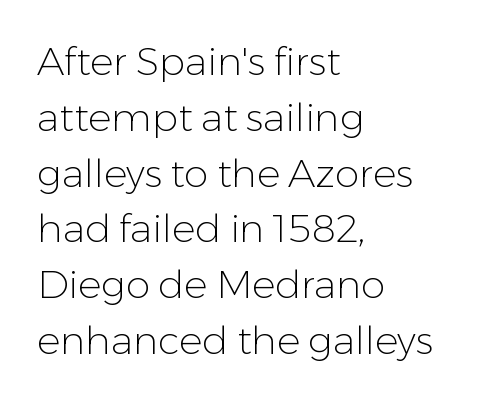
The image shows 39 px light sans-serif type, upright; set left-aligned, normal line spacing (1.43x), normal letter spacing, not underlined; low stroke contrast and a medium x-height.
